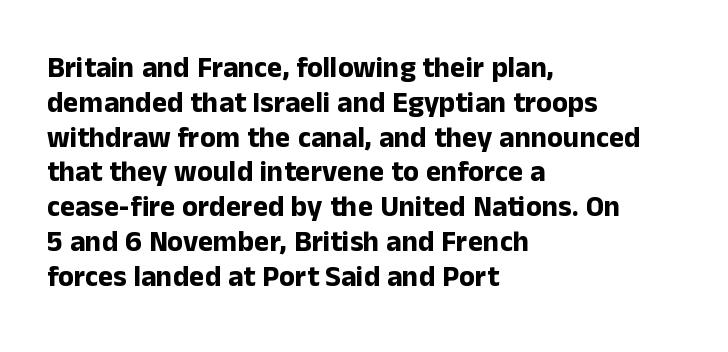
Q: Is the text bold? A: Yes.
Q: Is the text italic (slanted)? A: No, it is upright.
Q: Is the typeface a serif or a sans-serif typeface? A: Sans-serif.
Q: Is the text underlined? A: No.
Q: How is the paragraph aligned? A: Left-aligned.
Q: Is the spacing between letters normal or unusually wide? A: Normal.
Q: Width (condensed, normal, or wide)? A: Normal.
Q: Stroke contrast? A: Low.
Q: x-height? A: Medium.
Q: Monospaced? A: No.
